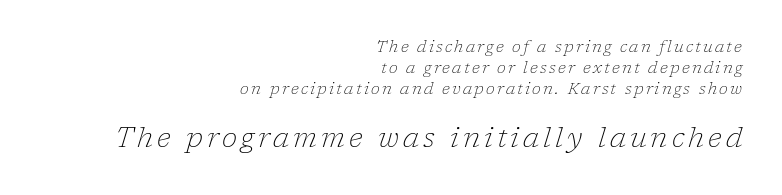
Look at the glyph heights: the lower group is clearly the bigger setting. Varying glyph widths throughout — classic text-font behaviour. There's an unmistakable incline to the writing here. Bare-footed words on every line. Stroke thickness stays within the range of a standard reading face or lighter. If you drew a ruler down the right edge, every line would touch it.
